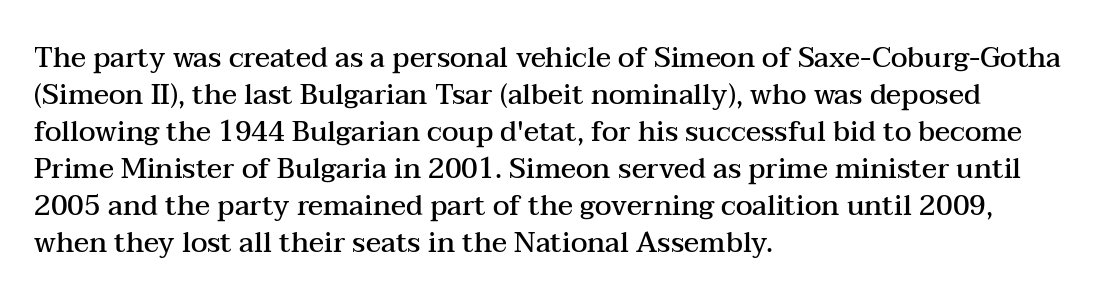
The image shows 28 px semibold, wide serif type, upright; set left-aligned, normal line spacing (1.32x), normal letter spacing, not underlined; medium stroke contrast and a medium x-height.
